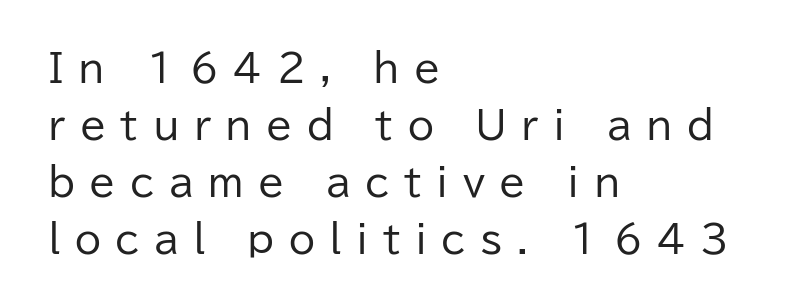
Reading down the block, your eye returns to a fixed left position each line. The rendering uses a moderate line-height, typical for paragraphs. Ink coverage per letter is moderate at most. Caption: expanded tracking, letters set apart. The face used here is proportionally spaced, like ordinary book or web type.
